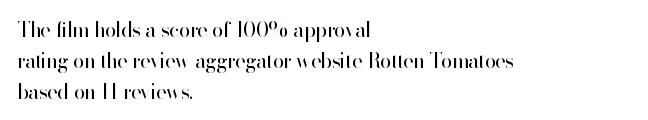
Q: Is the text bold? A: No.
Q: Is the text italic (slanted)? A: No, it is upright.
Q: Is the text underlined? A: No.
Q: How is the paragraph aligned? A: Left-aligned.
Q: Is the spacing between letters normal or unusually wide? A: Normal.
Q: Is the spacing between lines tight, normal or loose? A: Normal.
